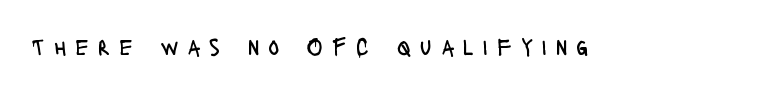
{"italic": "no", "bold": "no", "underline": "no", "letter_spacing": "wide", "letter_spacing_em": 0.4, "glyph_px": 23}
